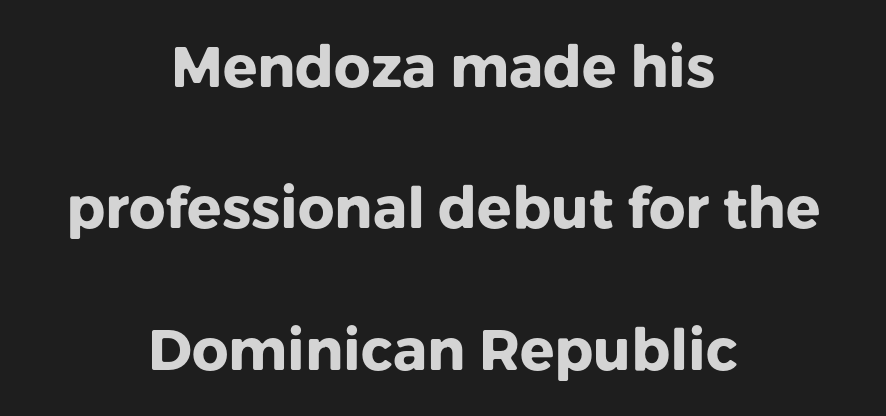
The image shows 57 px heavy sans-serif type, upright; set centered, loose line spacing (2.48x), normal letter spacing, not underlined; low stroke contrast and a medium x-height.
